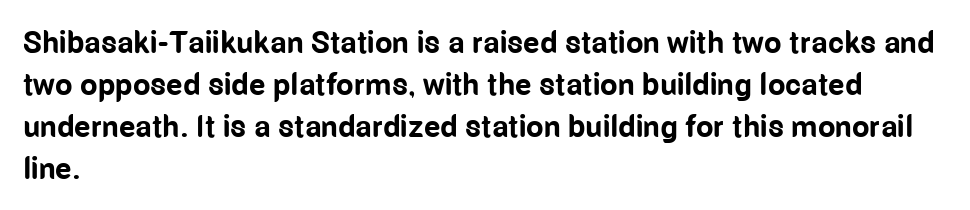
Q: Is the text bold? A: Yes.
Q: Is the text italic (slanted)? A: No, it is upright.
Q: Is the typeface a serif or a sans-serif typeface? A: Sans-serif.
Q: Is the text underlined? A: No.
Q: How is the paragraph aligned? A: Left-aligned.
Q: Is the spacing between letters normal or unusually wide? A: Normal.
Q: Is the spacing between lines tight, normal or loose? A: Normal.
Q: Width (condensed, normal, or wide)? A: Condensed.
Q: Stroke contrast? A: Low.
Q: x-height? A: Medium.
Q: Monospaced? A: No.
